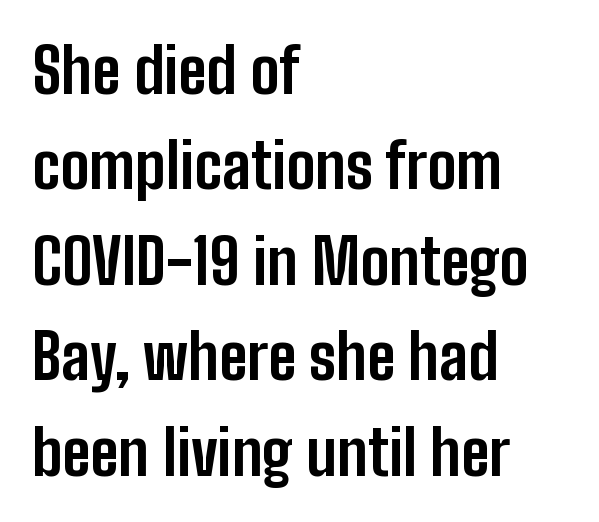
Q: Is the text bold? A: Yes.
Q: Is the text italic (slanted)? A: No, it is upright.
Q: Is the typeface a serif or a sans-serif typeface? A: Sans-serif.
Q: Is the text underlined? A: No.
Q: How is the paragraph aligned? A: Left-aligned.
Q: Is the spacing between letters normal or unusually wide? A: Normal.
Q: Is the spacing between lines tight, normal or loose? A: Normal.
Q: Width (condensed, normal, or wide)? A: Condensed.
Q: Stroke contrast? A: Low.
Q: x-height? A: Medium.
Q: Monospaced? A: No.
